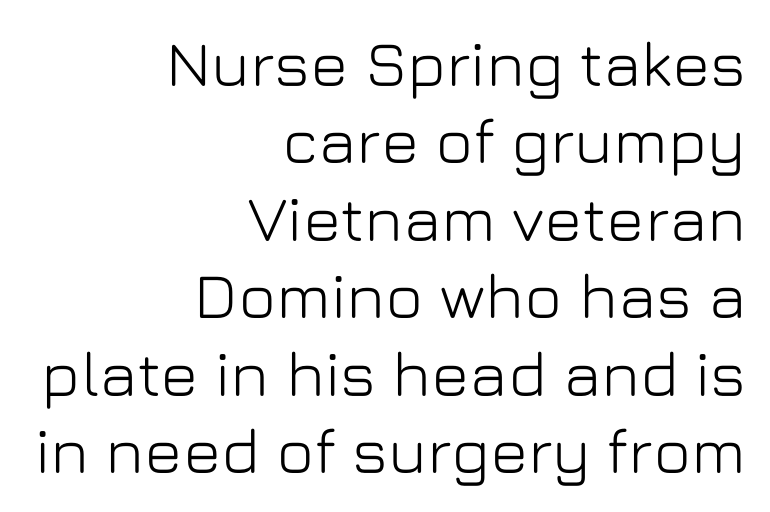
Q: Is the text italic (slanted)? A: No, it is upright.
Q: Is the typeface a serif or a sans-serif typeface? A: Sans-serif.
Q: Is the text underlined? A: No.
Q: How is the paragraph aligned? A: Right-aligned.
Q: Is the spacing between letters normal or unusually wide? A: Normal.
Q: Width (condensed, normal, or wide)? A: Normal.
Q: Stroke contrast? A: Low.
Q: x-height? A: Medium.
Q: Monospaced? A: No.
